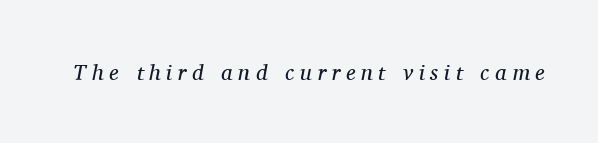
{"italic": "yes", "lean": "right", "slant_degrees": 11, "bold": "no", "underline": "no", "letter_spacing": "wide", "letter_spacing_em": 0.26, "glyph_px": 22}
